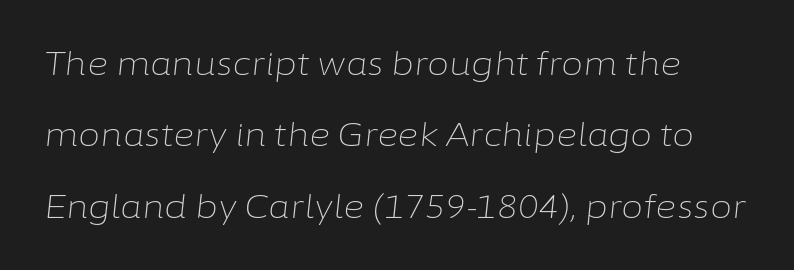
The image shows 32 px light type, italic (leaning right); set loose line spacing (2.23x), normal letter spacing, not underlined; low stroke contrast and a medium x-height.
